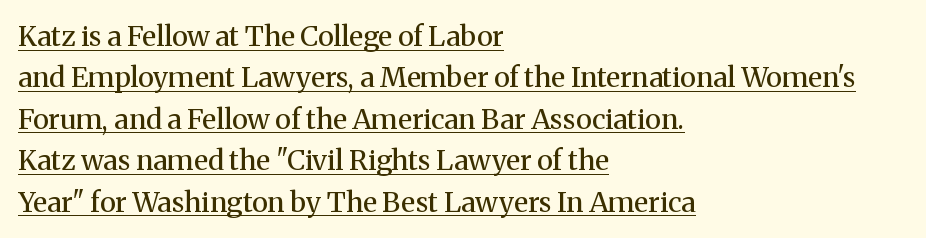
{"serif": "yes", "italic": "no", "bold": "no", "weight": "regular", "width": "normal", "stroke_contrast": "medium", "x_height": "medium", "monospaced": "no", "underline": "yes", "align": "left", "line_spacing": "normal", "line_spacing_ratio": 1.48, "letter_spacing": "normal", "letter_spacing_em": 0.0, "glyph_px": 28}
